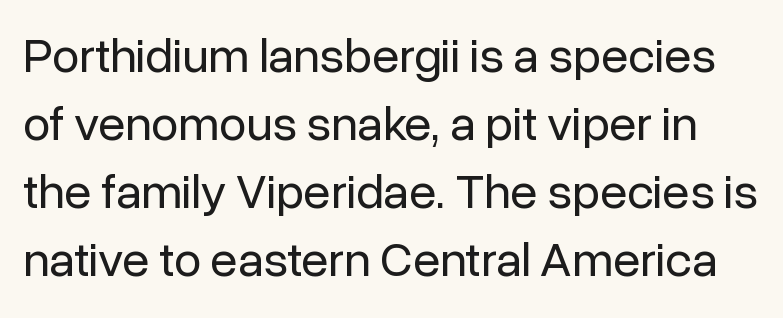
Q: Is the text bold? A: No.
Q: Is the text italic (slanted)? A: No, it is upright.
Q: Is the typeface a serif or a sans-serif typeface? A: Sans-serif.
Q: Is the text underlined? A: No.
Q: Is the spacing between letters normal or unusually wide? A: Normal.
Q: Is the spacing between lines tight, normal or loose? A: Normal.
Q: Width (condensed, normal, or wide)? A: Normal.
Q: Stroke contrast? A: Low.
Q: x-height? A: Medium.
Q: Monospaced? A: No.
